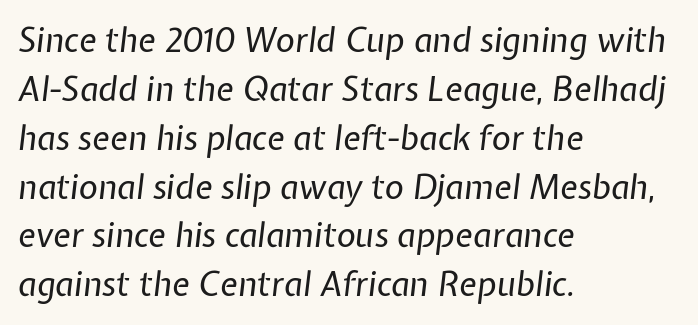
Q: Is the text bold? A: No.
Q: Is the text italic (slanted)? A: Yes, it leans right by about 7 degrees.
Q: Is the text underlined? A: No.
Q: How is the paragraph aligned? A: Left-aligned.
Q: Is the spacing between letters normal or unusually wide? A: Normal.
Q: Is the spacing between lines tight, normal or loose? A: Normal.
Q: Width (condensed, normal, or wide)? A: Normal.
Q: Stroke contrast? A: Low.
Q: x-height? A: Medium.
Q: Monospaced? A: No.
